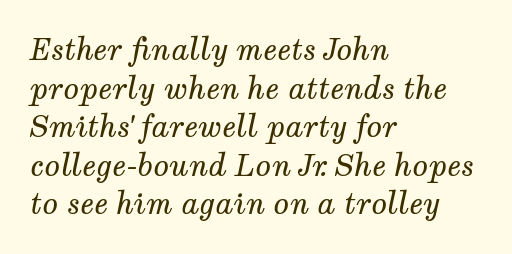
Q: Is the text bold? A: No.
Q: Is the text italic (slanted)? A: Yes, it leans right by about 12 degrees.
Q: Is the typeface a serif or a sans-serif typeface? A: Serif.
Q: Is the text underlined? A: No.
Q: How is the paragraph aligned? A: Left-aligned.
Q: Is the spacing between letters normal or unusually wide? A: Normal.
Q: Is the spacing between lines tight, normal or loose? A: Normal.
Q: Width (condensed, normal, or wide)? A: Normal.
Q: Stroke contrast? A: Medium.
Q: x-height? A: Medium.
Q: Monospaced? A: No.
